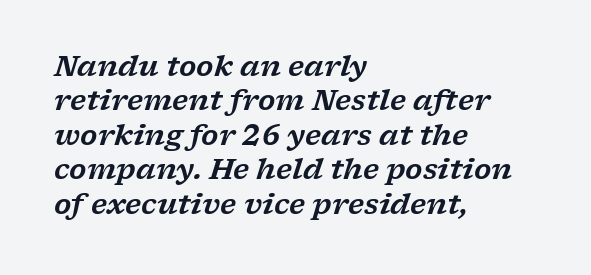
The image shows 28 px wide serif type, italic (leaning right); set left-aligned, line spacing 1.23x, normal letter spacing, not underlined; low stroke contrast and a medium x-height.
